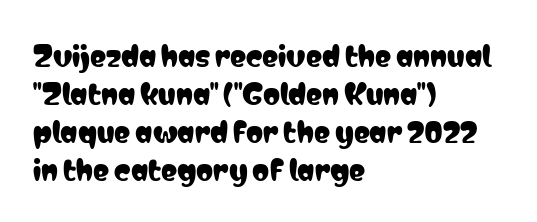
The image shows 27 px text type, upright; set left-aligned, normal line spacing (1.41x), normal letter spacing, not underlined.
